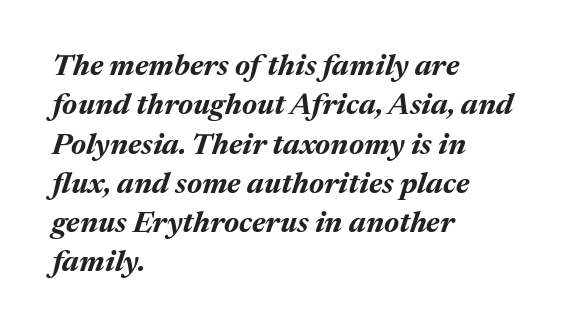
The image shows 30 px bold type, italic (leaning right); set left-aligned, normal line spacing (1.31x), normal letter spacing, not underlined; medium stroke contrast and a medium x-height.
